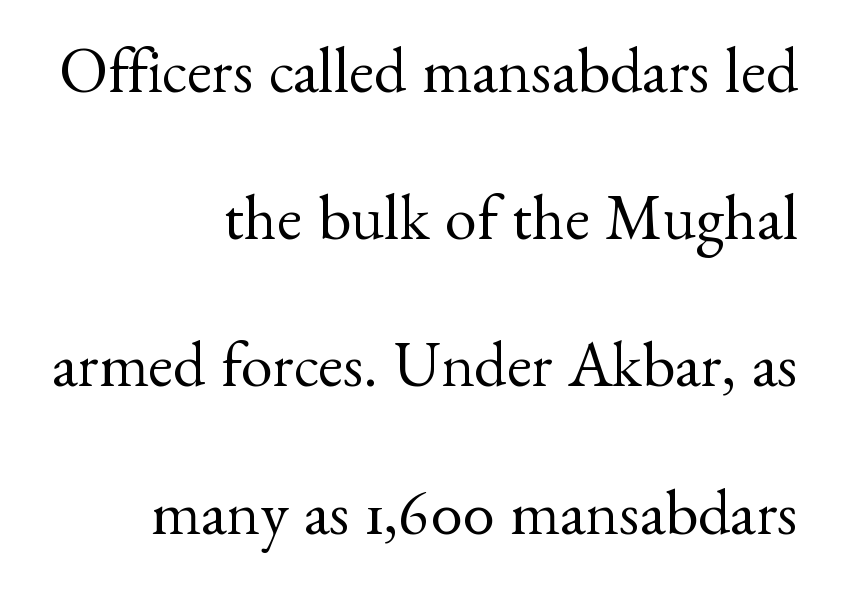
{"serif": "yes", "italic": "no", "bold": "no", "weight": "regular", "width": "normal", "stroke_contrast": "medium", "x_height": "small", "monospaced": "no", "underline": "no", "align": "right", "line_spacing": "loose", "line_spacing_ratio": 2.3, "letter_spacing": "normal", "letter_spacing_em": 0.0, "glyph_px": 64}
